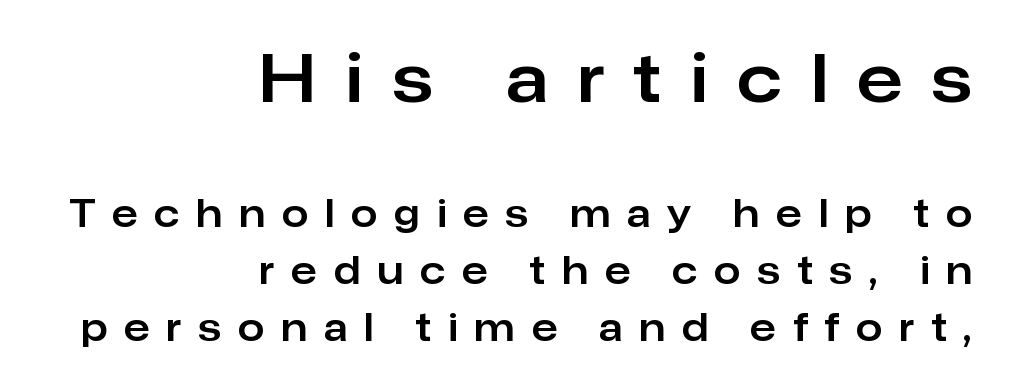
These lines stack with their right ends in a neat column. Each letter's strokes conclude bluntly, with no projecting serifs. Honestly, the letter spacing is so wide it's the main thing you notice. The letters stand straight up with perfectly vertical stems. The passage shown begins with its larger block and ends with its smaller one.
